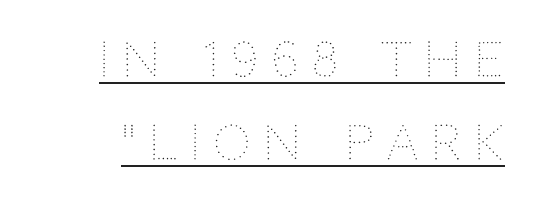
Letter spacing: wide. A typesetter would call this proportional, since set widths differ per character. A typesetter would mark this as roman, not italic. Letters have the restrained weight of plain body copy at most. Underline: present.
